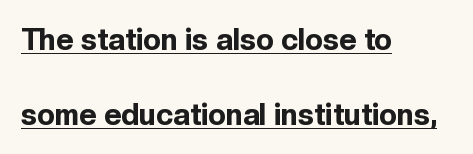
The image shows 30 px bold sans-serif type, upright; set left-aligned, loose line spacing (2.49x), normal letter spacing, underlined; a medium x-height.
